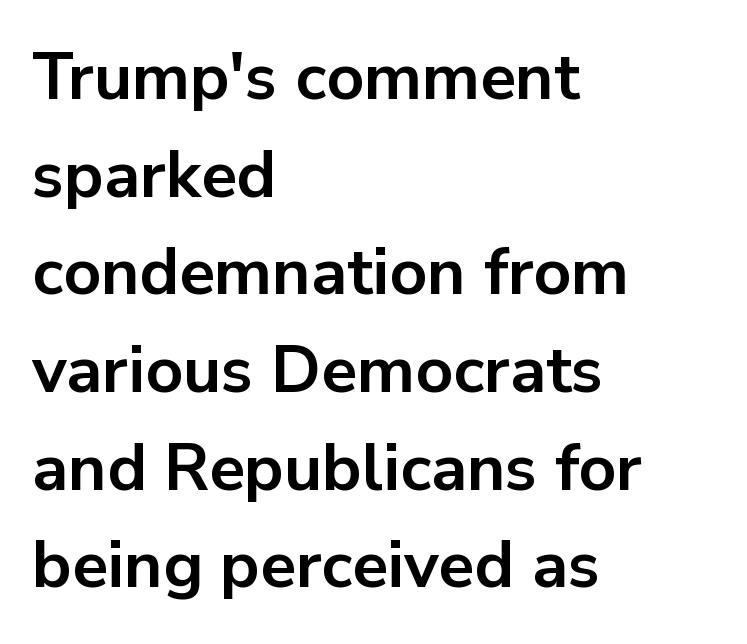
Q: Is the text bold? A: Yes.
Q: Is the text italic (slanted)? A: No, it is upright.
Q: Is the typeface a serif or a sans-serif typeface? A: Sans-serif.
Q: Is the text underlined? A: No.
Q: How is the paragraph aligned? A: Left-aligned.
Q: Is the spacing between letters normal or unusually wide? A: Normal.
Q: Is the spacing between lines tight, normal or loose? A: Normal.
Q: Width (condensed, normal, or wide)? A: Normal.
Q: Stroke contrast? A: Low.
Q: x-height? A: Medium.
Q: Monospaced? A: No.
